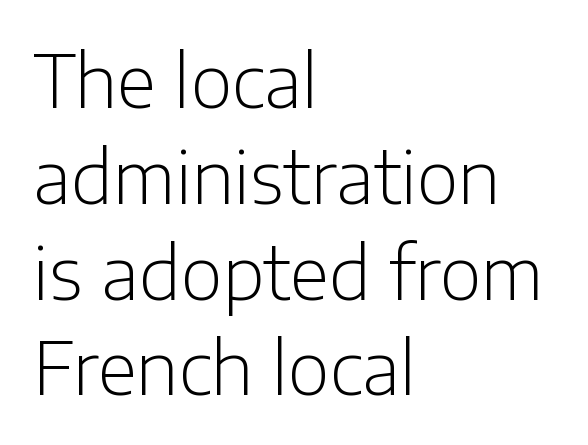
The image shows 72 px light sans-serif type, upright; set left-aligned, normal line spacing (1.33x), normal letter spacing, not underlined; low stroke contrast and a medium x-height.
